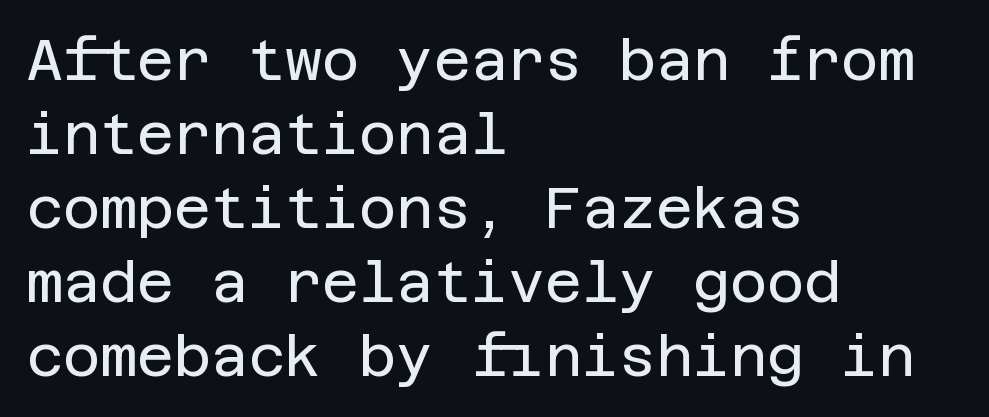
{"serif": "no", "italic": "no", "bold": "no", "weight": "regular", "width": "normal", "stroke_contrast": "low", "x_height": "large", "underline": "no", "align": "left", "line_spacing": "normal", "line_spacing_ratio": 1.3, "letter_spacing": "normal", "letter_spacing_em": 0.0, "glyph_px": 57}
